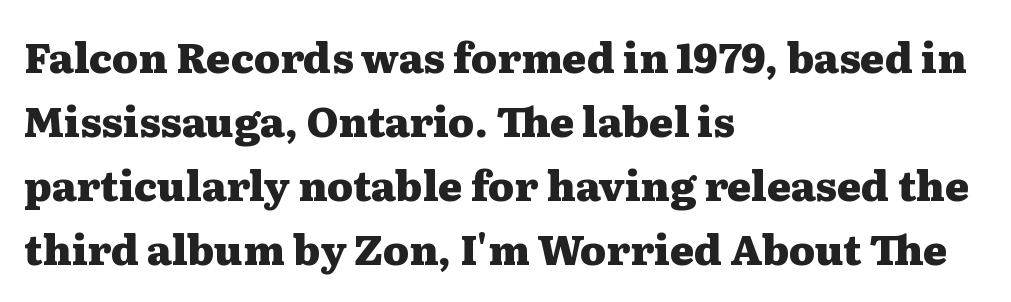
Honestly, there is no underline to notice here at all. In terms of letterform style, serifs are clearly present. The lines are quadded left. Note the varied advance widths — an 'i' is clearly narrower than an 'm'. Strong, thick strokes mark this as bold type. Italic: no, the glyphs are upright roman.
